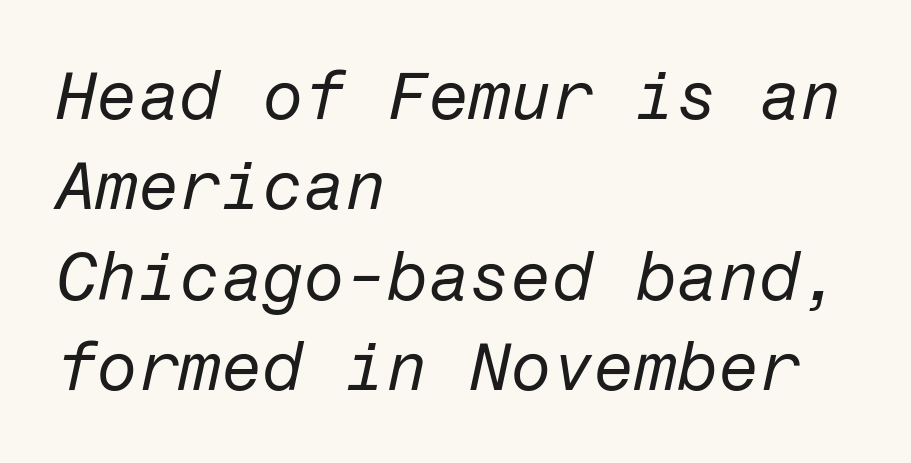
The image shows 67 px regular-weight type, italic (leaning right); set left-aligned, normal line spacing (1.35x), normal letter spacing, not underlined; low stroke contrast and a medium x-height.
